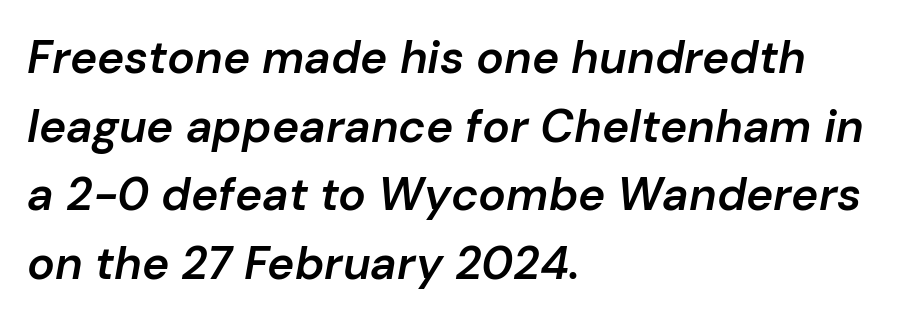
The image shows 46 px semibold type, italic (leaning right); set left-aligned, normal line spacing (1.49x), normal letter spacing, not underlined; low stroke contrast and a medium x-height.
